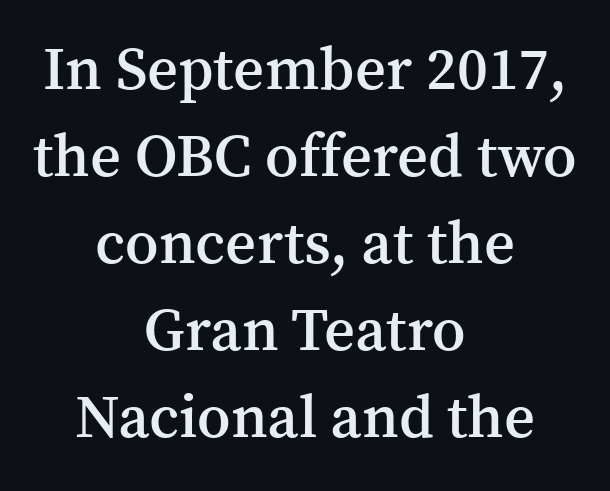
The image shows 60 px semibold serif type, upright; set centered, normal line spacing (1.45x), normal letter spacing, not underlined; medium stroke contrast and a medium x-height.
